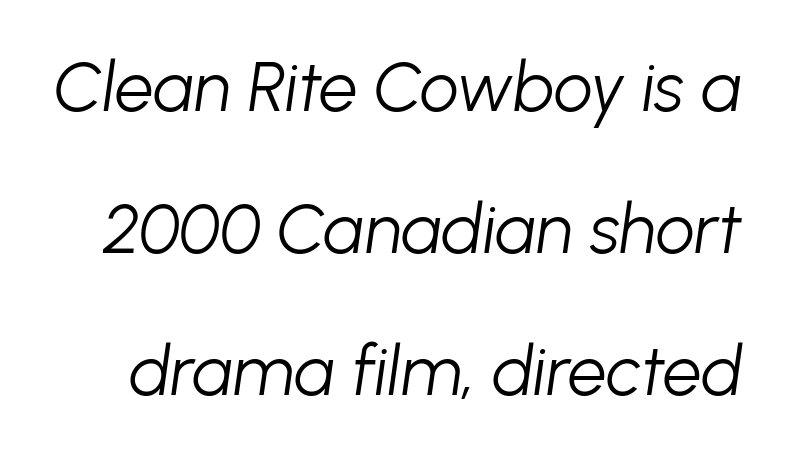
{"italic": "yes", "lean": "right", "slant_degrees": 8, "bold": "no", "weight": "light", "width": "normal", "stroke_contrast": "low", "x_height": "medium", "monospaced": "no", "underline": "no", "line_spacing": "loose", "line_spacing_ratio": 2.06, "letter_spacing": "normal", "letter_spacing_em": 0.0, "glyph_px": 69}
